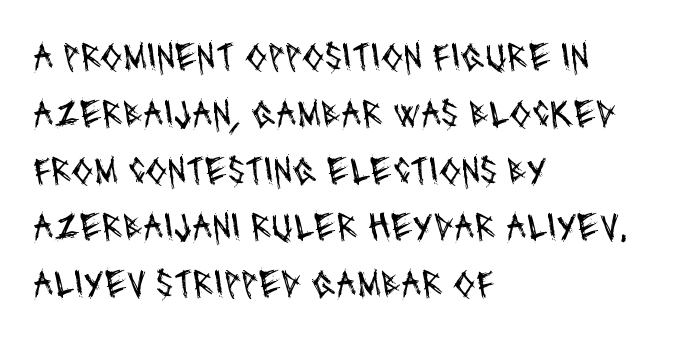
The image shows 40 px regular-weight, condensed sans-serif type; set left-aligned, normal line spacing (1.42x), normal letter spacing, not underlined; medium stroke contrast and a large x-height.
